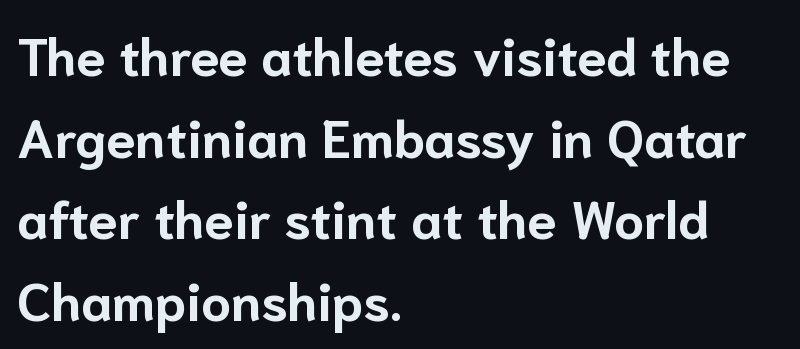
Q: Is the text bold? A: Yes.
Q: Is the text italic (slanted)? A: No, it is upright.
Q: Is the typeface a serif or a sans-serif typeface? A: Sans-serif.
Q: Is the text underlined? A: No.
Q: How is the paragraph aligned? A: Left-aligned.
Q: Is the spacing between letters normal or unusually wide? A: Normal.
Q: Is the spacing between lines tight, normal or loose? A: Normal.
Q: Width (condensed, normal, or wide)? A: Normal.
Q: Stroke contrast? A: Low.
Q: x-height? A: Medium.
Q: Monospaced? A: No.
